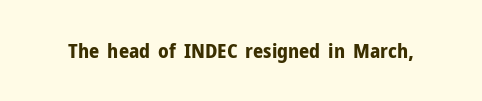
The rendering keeps characters at their native spacing. Underlining? Definitely not there. Nope, not italic — everything's standing straight. Set as a true bold cut, around the 700 mark.
